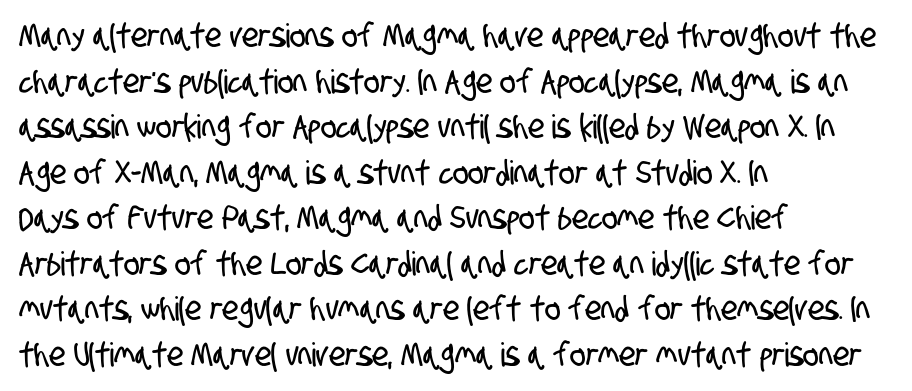
Q: Is the typeface a serif or a sans-serif typeface? A: Sans-serif.
Q: Is the text underlined? A: No.
Q: How is the paragraph aligned? A: Left-aligned.
Q: Is the spacing between letters normal or unusually wide? A: Normal.
Q: Is the spacing between lines tight, normal or loose? A: Normal.
Q: Width (condensed, normal, or wide)? A: Condensed.
Q: Stroke contrast? A: Low.
Q: x-height? A: Large.
Q: Monospaced? A: No.
